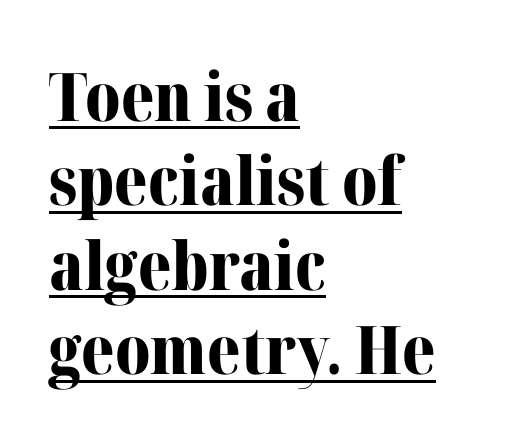
The image shows 67 px bold serif type, upright; set left-aligned, normal line spacing (1.26x), normal letter spacing, underlined; medium stroke contrast and a medium x-height.
